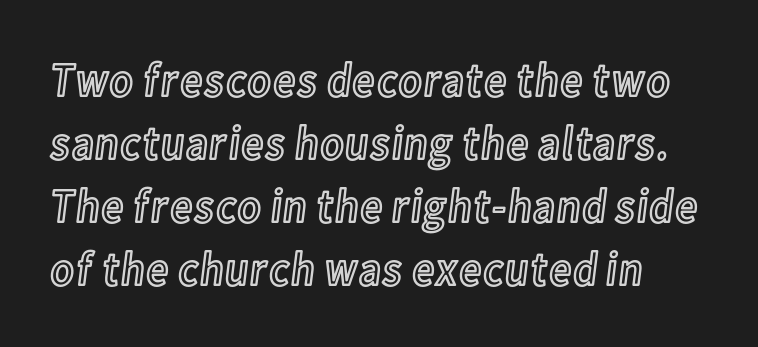
The image shows 48 px condensed type; set left-aligned, normal line spacing (1.31x), normal letter spacing, not underlined; a medium x-height.
